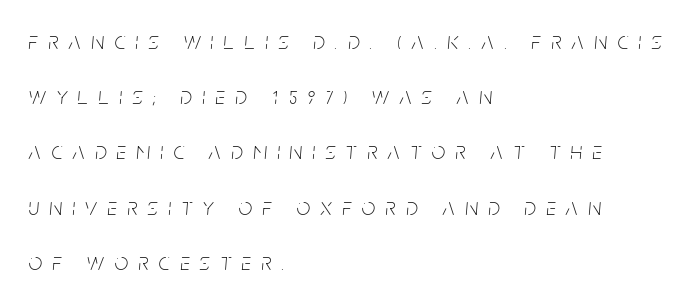
{"italic": "yes", "lean": "right", "slant_degrees": 5, "bold": "no", "underline": "no", "align": "left", "line_spacing": "loose", "line_spacing_ratio": 2.3, "letter_spacing": "wide", "letter_spacing_em": 0.43, "glyph_px": 24}
